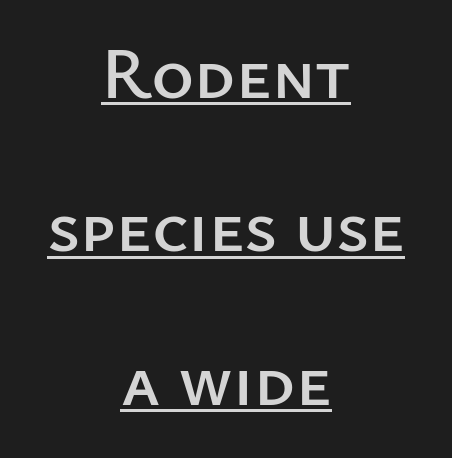
Vertically, the passage feels expansive, rows floating well apart. Are there feet on the stems? There aren't — it's a sans. You could not count columns in this text — the font is proportionally spaced. Reading down the block, each line starts at a different indent, mirrored at its end. Designer's note — italics off, roman on. Every word sits above its own underline.
